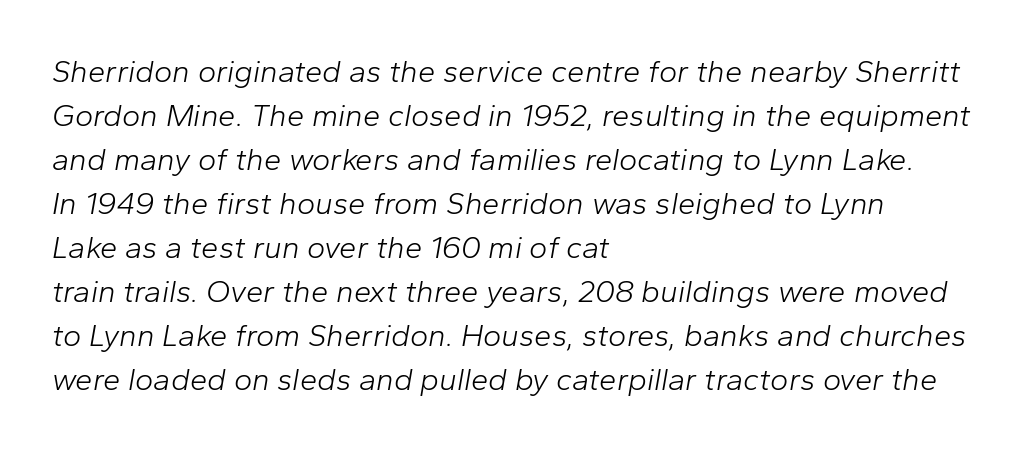
Q: Is the text bold? A: No.
Q: Is the text italic (slanted)? A: Yes, it leans right by about 10 degrees.
Q: Is the text underlined? A: No.
Q: How is the paragraph aligned? A: Left-aligned.
Q: Is the spacing between letters normal or unusually wide? A: Normal.
Q: Is the spacing between lines tight, normal or loose? A: Normal.
Q: Width (condensed, normal, or wide)? A: Normal.
Q: Stroke contrast? A: Low.
Q: x-height? A: Medium.
Q: Monospaced? A: No.
